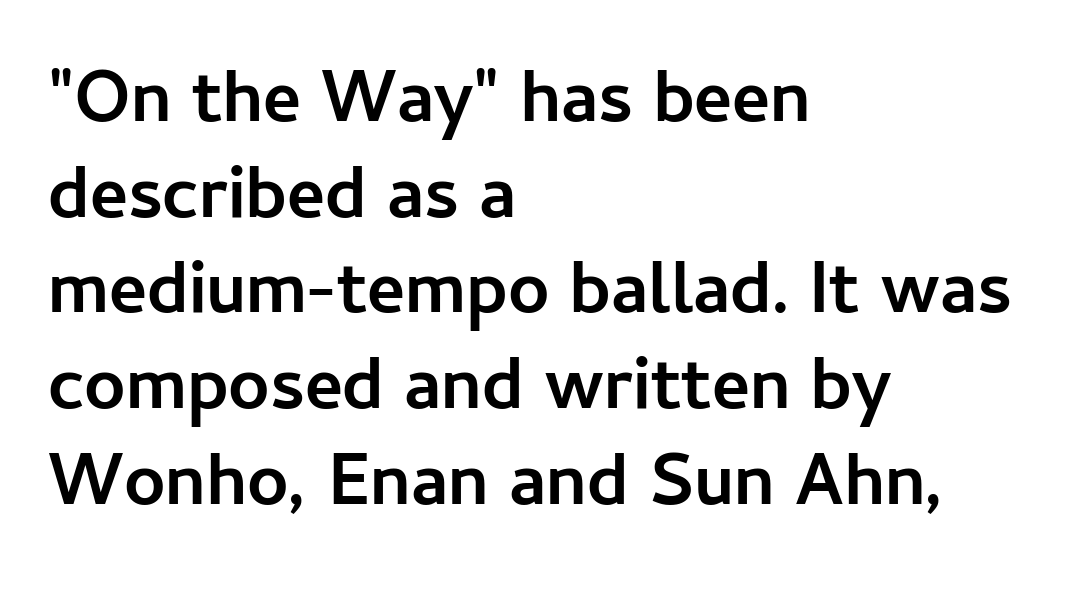
Posture: vertical. This sample keeps an unexceptional amount of space between lines. Unmarked baselines from the first word to the last. Where is the straight margin? On the left. As a designer I'd log this as weight 700, bold.
